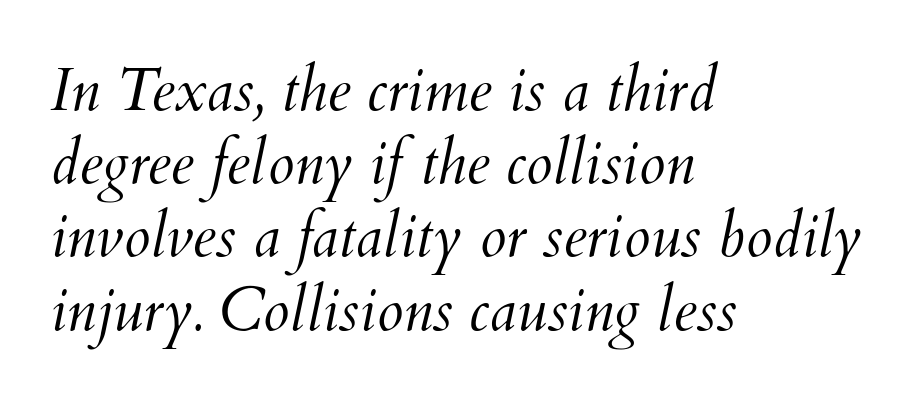
{"italic": "yes", "lean": "right", "slant_degrees": 12, "bold": "no", "weight": "light", "width": "normal", "stroke_contrast": "medium", "x_height": "small", "monospaced": "no", "underline": "no", "align": "left", "line_spacing_ratio": 1.22, "letter_spacing": "normal", "letter_spacing_em": 0.0, "glyph_px": 60}
